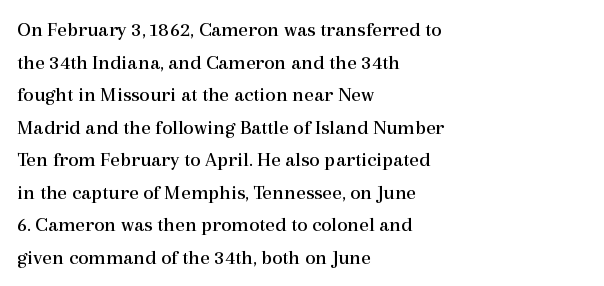
{"italic": "no", "bold": "no", "underline": "no", "align": "left", "line_spacing": "normal", "line_spacing_ratio": 1.55, "letter_spacing": "normal", "letter_spacing_em": 0.0, "glyph_px": 21}
